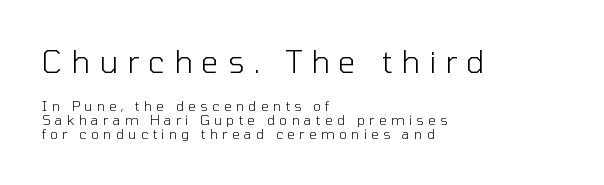
Q: Is the text bold? A: No.
Q: Is the text italic (slanted)? A: No, it is upright.
Q: Is the typeface a serif or a sans-serif typeface? A: Sans-serif.
Q: Is the text underlined? A: No.
Q: How is the paragraph aligned? A: Left-aligned.
Q: Is the spacing between letters normal or unusually wide? A: Unusually wide.
Q: Is the spacing between lines tight, normal or loose? A: Tight.
Q: Which block of text is set in a larger size, the first (top) or the second (bottom)? A: The first (top) one.
Q: Width (condensed, normal, or wide)? A: Normal.
Q: Stroke contrast? A: Low.
Q: x-height? A: Medium.
Q: Monospaced? A: No.
